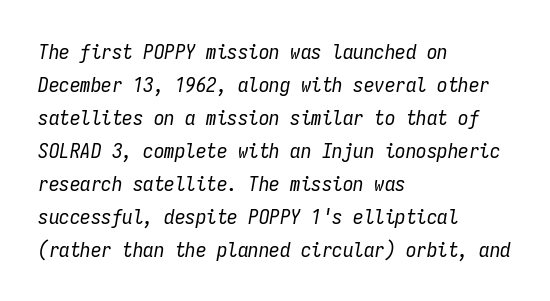
The image shows 21 px text type, italic (leaning right); set left-aligned, normal line spacing (1.57x), normal letter spacing, not underlined.
